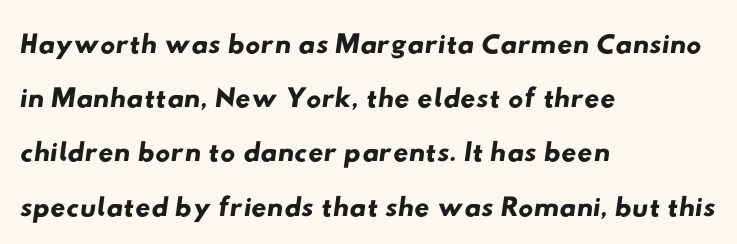
{"serif": "no", "width": "wide", "stroke_contrast": "low", "x_height": "small", "monospaced": "no", "underline": "no", "align": "left", "line_spacing": "normal", "line_spacing_ratio": 1.29, "letter_spacing": "normal", "letter_spacing_em": 0.0, "glyph_px": 42}
